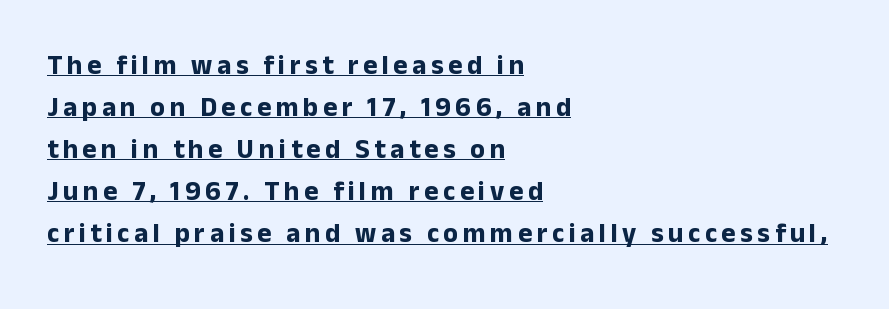
The image shows 27 px bold type, upright; set left-aligned, normal line spacing (1.56x), underlined.
